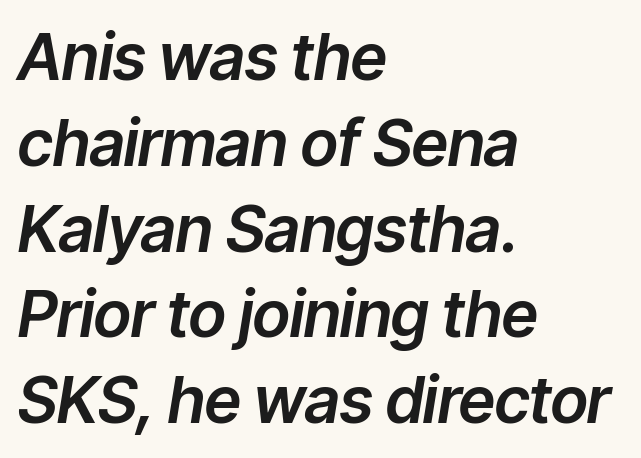
{"italic": "yes", "lean": "right", "slant_degrees": 9, "width": "normal", "stroke_contrast": "low", "x_height": "medium", "monospaced": "no", "underline": "no", "align": "left", "line_spacing": "normal", "line_spacing_ratio": 1.34, "letter_spacing": "normal", "letter_spacing_em": 0.0, "glyph_px": 64}
